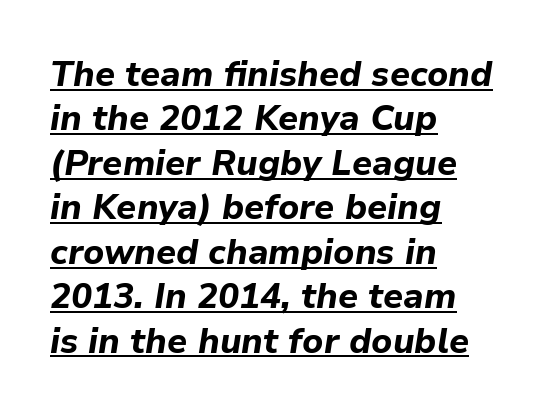
Q: Is the text bold? A: Yes.
Q: Is the text italic (slanted)? A: Yes, it leans right by about 9 degrees.
Q: Is the text underlined? A: Yes.
Q: How is the paragraph aligned? A: Left-aligned.
Q: Is the spacing between letters normal or unusually wide? A: Normal.
Q: Is the spacing between lines tight, normal or loose? A: Normal.
Q: Width (condensed, normal, or wide)? A: Normal.
Q: Stroke contrast? A: Low.
Q: x-height? A: Medium.
Q: Monospaced? A: No.
